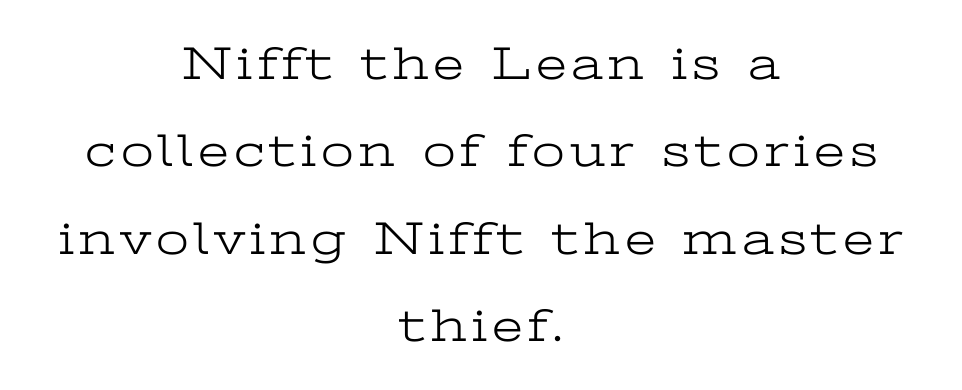
The passage shown is not underscored anywhere. The letters advance in unequal steps, a hallmark of proportional type. Is the stroke heavy? The answer is a plain regular-or-lighter. Do the letters lean? They stand straight. I'd call this a serif setting — the letters wear small feet. Reading down the block, each line starts at a different indent, mirrored at its end.
